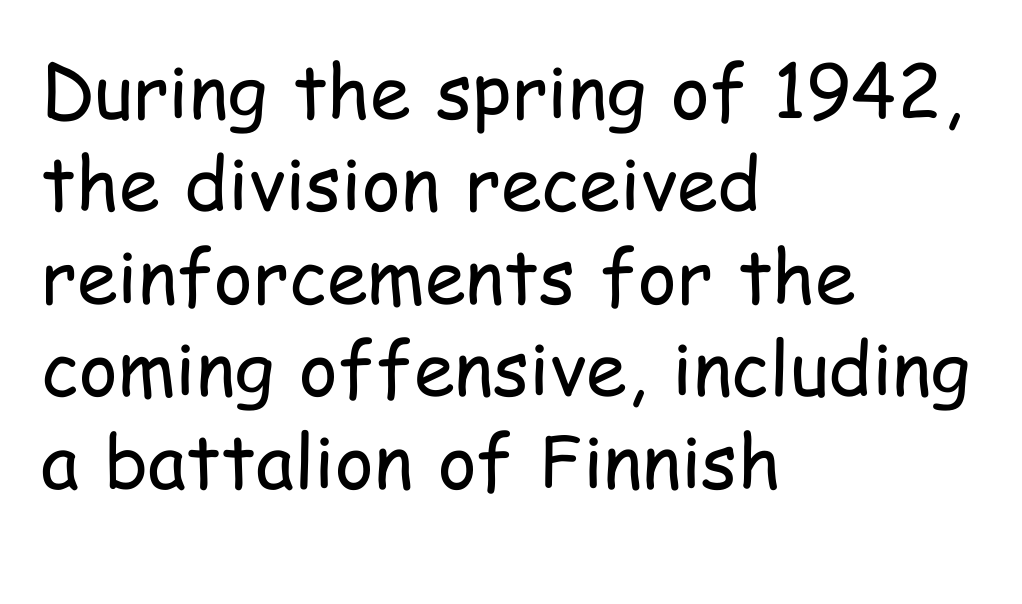
The image shows 74 px regular-weight, condensed sans-serif type, upright; set left-aligned, normal line spacing (1.25x), normal letter spacing, not underlined; low stroke contrast and a medium x-height.
